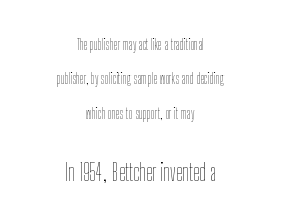
{"italic": "no", "bold": "no", "underline": "no", "align": "center", "line_spacing": "loose", "line_spacing_ratio": 2.46, "letter_spacing": "normal", "letter_spacing_em": 0.0, "larger_block": "second", "size_ratio": 1.64, "glyph_px": 23}
